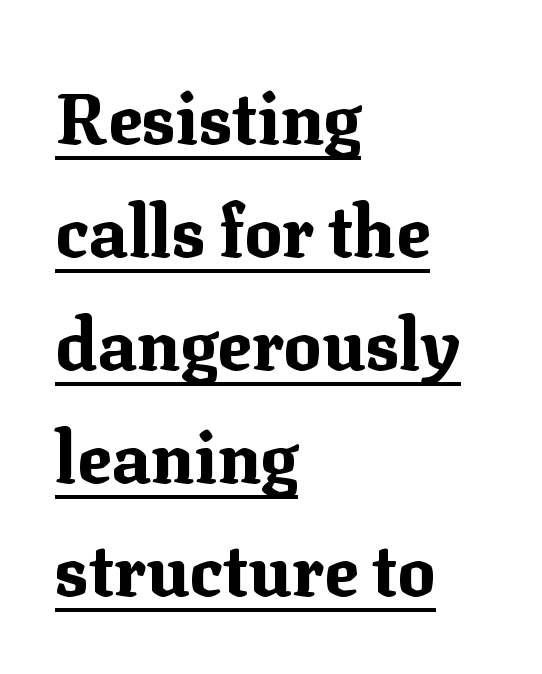
{"serif": "yes", "italic": "no", "bold": "yes", "weight": "bold", "width": "normal", "stroke_contrast": "medium", "x_height": "medium", "monospaced": "no", "underline": "yes", "align": "left", "line_spacing": "normal", "line_spacing_ratio": 1.59, "letter_spacing": "normal", "letter_spacing_em": 0.0, "glyph_px": 71}
